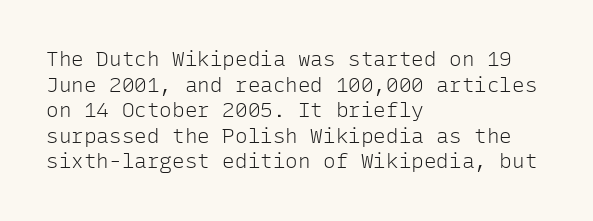
Q: Is the text bold? A: No.
Q: Is the text italic (slanted)? A: No, it is upright.
Q: Is the text underlined? A: No.
Q: How is the paragraph aligned? A: Left-aligned.
Q: Is the spacing between letters normal or unusually wide? A: Normal.
